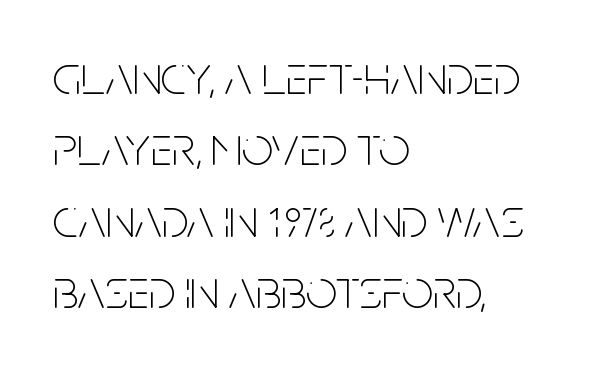
The image shows 55 px thin, condensed sans-serif type, upright; set left-aligned, normal line spacing (1.3x), normal letter spacing, not underlined; low stroke contrast and a large x-height.
